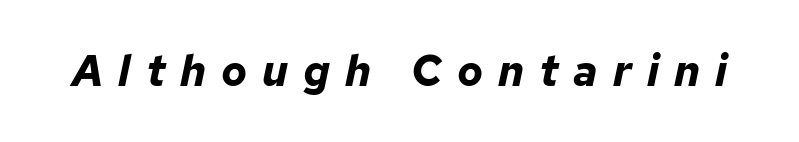
{"italic": "yes", "lean": "right", "slant_degrees": 12, "bold": "yes", "weight": "bold", "width": "normal", "stroke_contrast": "low", "x_height": "medium", "monospaced": "no", "underline": "no", "letter_spacing": "wide", "letter_spacing_em": 0.35, "glyph_px": 43}
